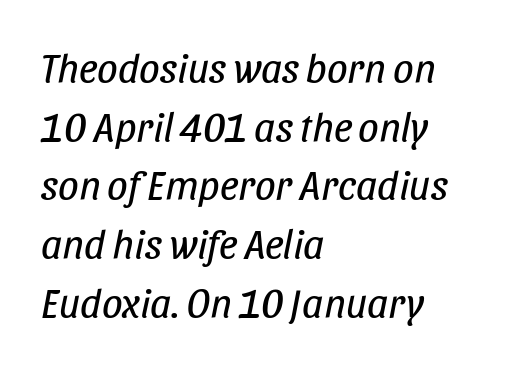
Q: Is the text bold? A: No.
Q: Is the text italic (slanted)? A: Yes, it leans right by about 11 degrees.
Q: Is the text underlined? A: No.
Q: How is the paragraph aligned? A: Left-aligned.
Q: Is the spacing between letters normal or unusually wide? A: Normal.
Q: Is the spacing between lines tight, normal or loose? A: Normal.
Q: Width (condensed, normal, or wide)? A: Condensed.
Q: Stroke contrast? A: Low.
Q: x-height? A: Large.
Q: Monospaced? A: No.
